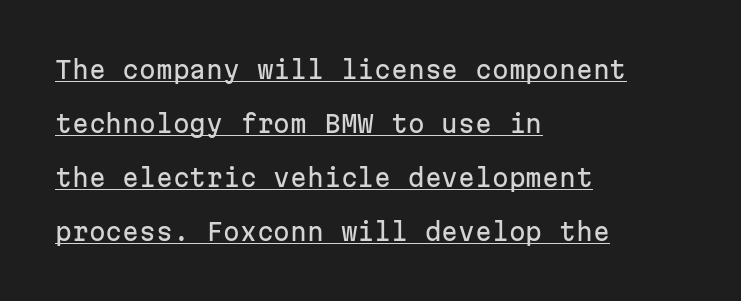
The image shows 24 px text type, upright; set left-aligned, loose line spacing (2.25x), normal letter spacing, underlined.
